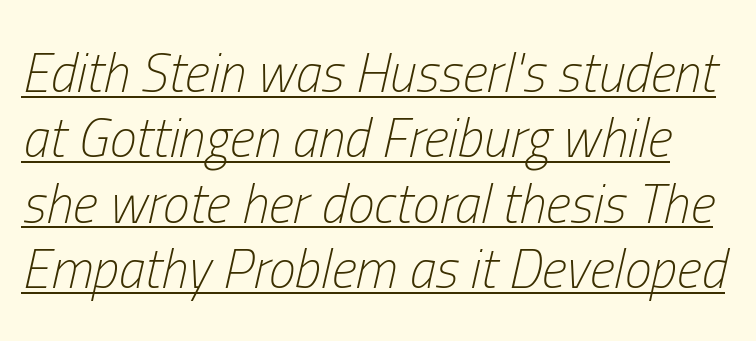
{"italic": "yes", "lean": "right", "slant_degrees": 13, "bold": "no", "weight": "light", "width": "condensed", "stroke_contrast": "low", "x_height": "medium", "monospaced": "no", "underline": "yes", "line_spacing_ratio": 1.21, "letter_spacing": "normal", "letter_spacing_em": 0.0, "glyph_px": 54}
